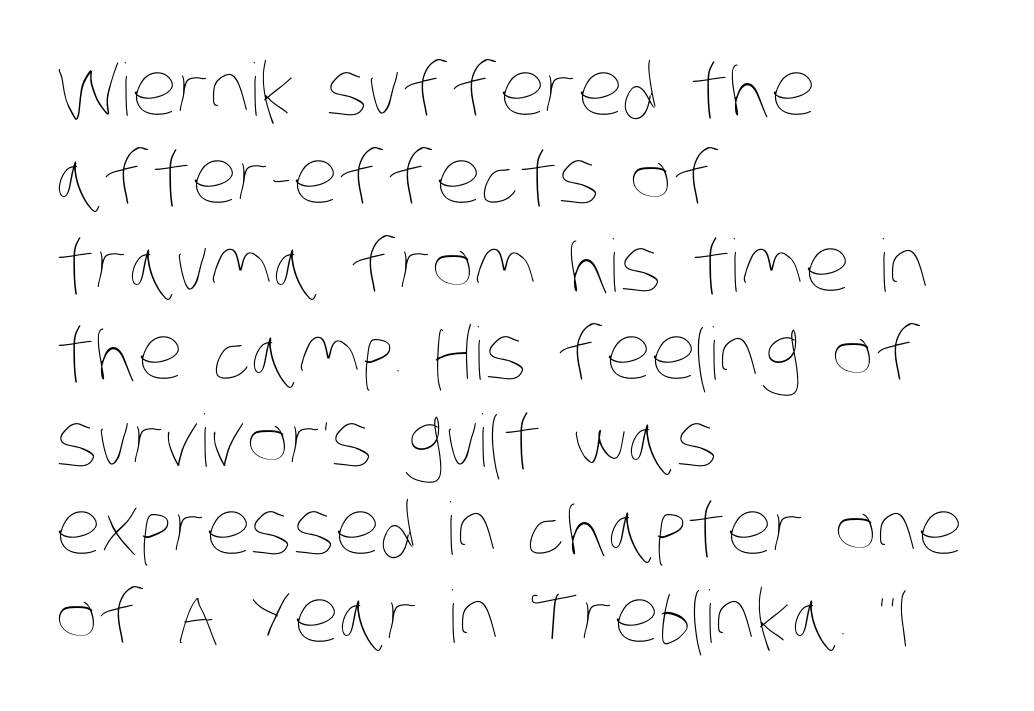
Q: Is the text bold? A: No.
Q: Is the text underlined? A: No.
Q: How is the paragraph aligned? A: Left-aligned.
Q: Is the spacing between letters normal or unusually wide? A: Normal.
Q: Width (condensed, normal, or wide)? A: Condensed.
Q: Stroke contrast? A: Low.
Q: x-height? A: Large.
Q: Monospaced? A: No.
